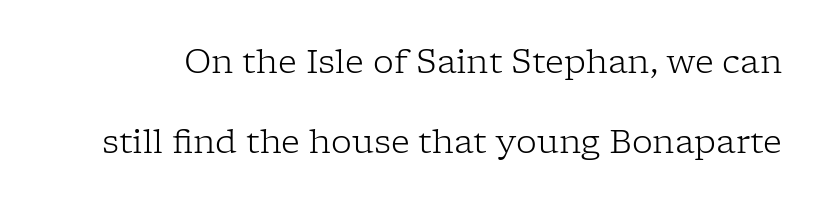
Between one letter and the next there's only the usual sliver of space. When letters stand straight like this, we call the style roman or upright. These lines are composed in type with serifs. Descender tails drop into unmarked territory. A typesetter would call this proportional, since set widths differ per character.
